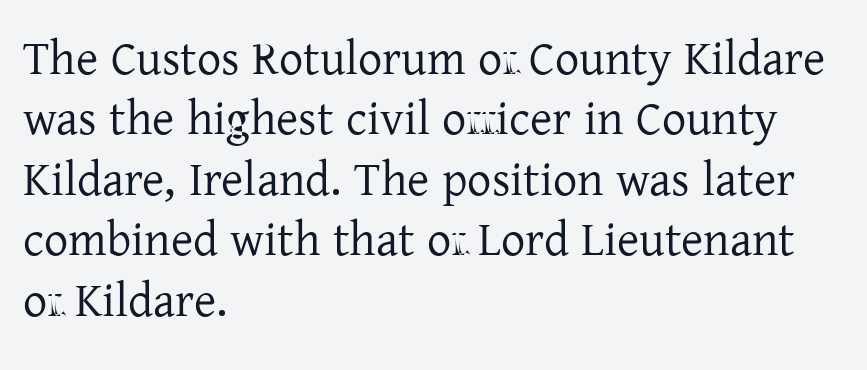
Q: Is the text bold? A: No.
Q: Is the text italic (slanted)? A: No, it is upright.
Q: Is the typeface a serif or a sans-serif typeface? A: Serif.
Q: Is the text underlined? A: No.
Q: How is the paragraph aligned? A: Left-aligned.
Q: Is the spacing between letters normal or unusually wide? A: Normal.
Q: Is the spacing between lines tight, normal or loose? A: Normal.
Q: Width (condensed, normal, or wide)? A: Normal.
Q: Stroke contrast? A: Low.
Q: x-height? A: Medium.
Q: Monospaced? A: No.
